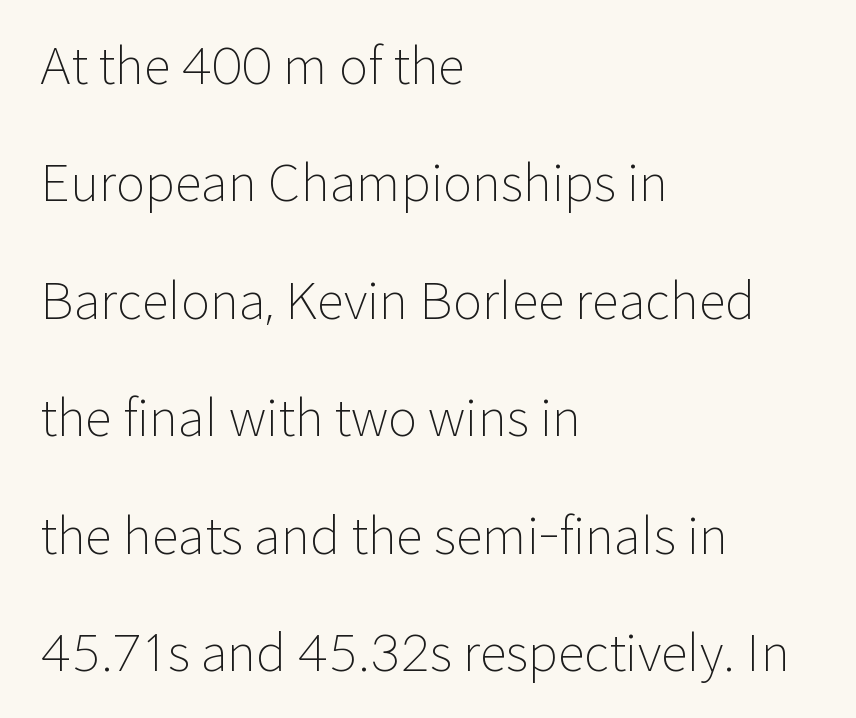
The image shows 50 px light sans-serif type, upright; set left-aligned, loose line spacing (2.35x), normal letter spacing, not underlined; low stroke contrast and a medium x-height.
